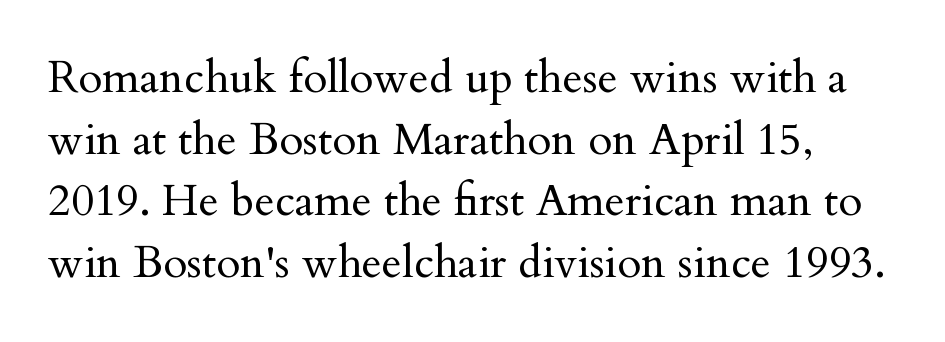
No extra ink here — the face is not bold. Letters rest on an invisible, unmarked baseline. Nope, not italic — everything's standing straight. The line-height multiplier appears to be the usual default.
